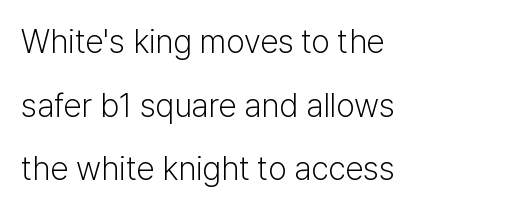
Q: Is the text bold? A: No.
Q: Is the text italic (slanted)? A: No, it is upright.
Q: Is the typeface a serif or a sans-serif typeface? A: Sans-serif.
Q: Is the text underlined? A: No.
Q: How is the paragraph aligned? A: Left-aligned.
Q: Is the spacing between letters normal or unusually wide? A: Normal.
Q: Is the spacing between lines tight, normal or loose? A: Loose.
Q: Width (condensed, normal, or wide)? A: Normal.
Q: Stroke contrast? A: Low.
Q: x-height? A: Medium.
Q: Monospaced? A: No.
